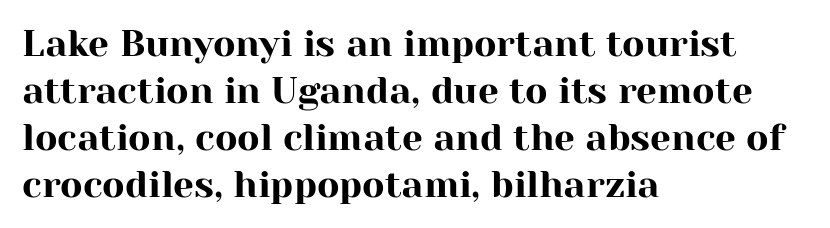
Quick note: not italic, upright. Teacher's note: observe the even left margin — that is flush-left alignment. Looks like regular typesetting: each glyph gets only the width it needs. Only glyphs here, with clear space below each row.
